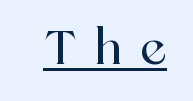
Q: Is the text italic (slanted)? A: No, it is upright.
Q: Is the typeface a serif or a sans-serif typeface? A: Serif.
Q: Is the text underlined? A: Yes.
Q: Is the spacing between letters normal or unusually wide? A: Unusually wide.
Q: Width (condensed, normal, or wide)? A: Normal.
Q: x-height? A: Medium.
Q: Monospaced? A: No.
